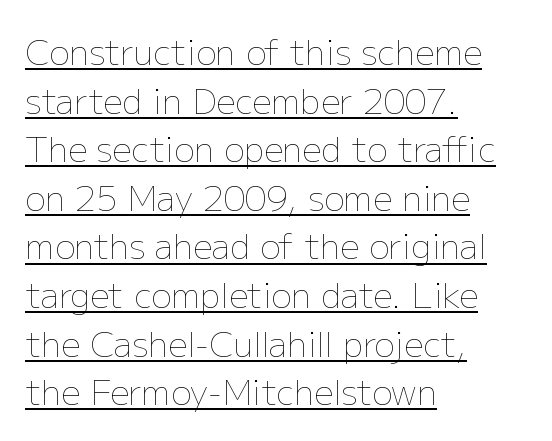
{"italic": "no", "bold": "no", "weight": "thin", "width": "normal", "stroke_contrast": "low", "x_height": "medium", "monospaced": "no", "underline": "yes", "align": "left", "line_spacing": "normal", "line_spacing_ratio": 1.43, "letter_spacing": "normal", "letter_spacing_em": 0.0, "glyph_px": 34}
